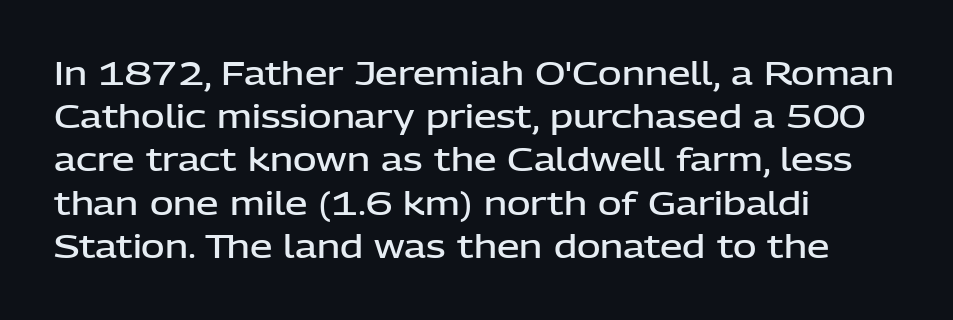
The image shows 32 px semibold sans-serif type, upright; set left-aligned, normal line spacing (1.35x), normal letter spacing, not underlined; low stroke contrast and a medium x-height.
